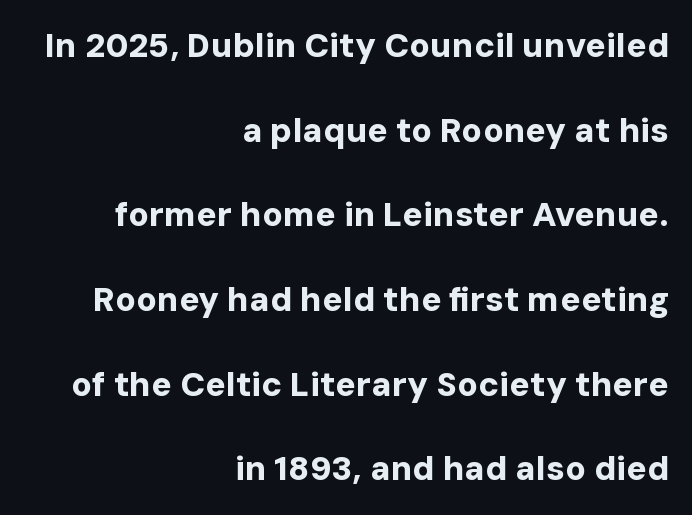
Chunky letters — that's bold for sure. Type without underlining. Words appear dense and cohesive because spacing is normal. Unlike a traditional serif, this face leaves its strokes unadorned. Spacing verdict: proportional, widths tailored to each character. Every character sits straight up, as roman type does.
